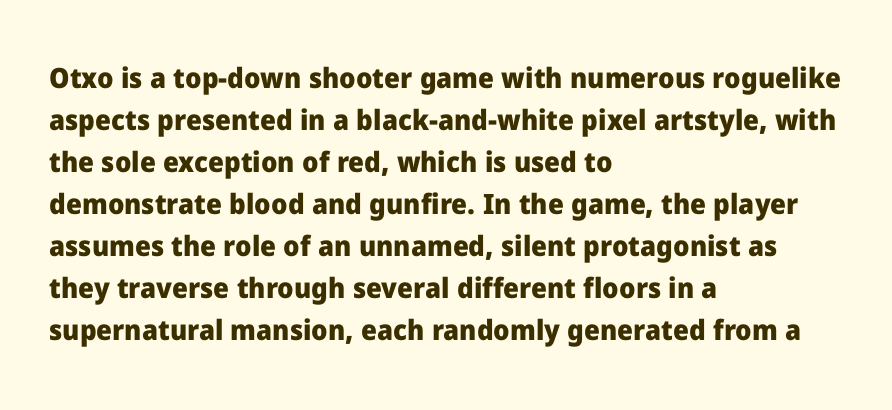
Normally led — the rows are evenly, conventionally spaced. A roman cut, with each character standing at attention. Each word holds together tightly as a unit, with standard inter-letter gaps. Unlike a traditional serif, this face leaves its strokes unadorned.
